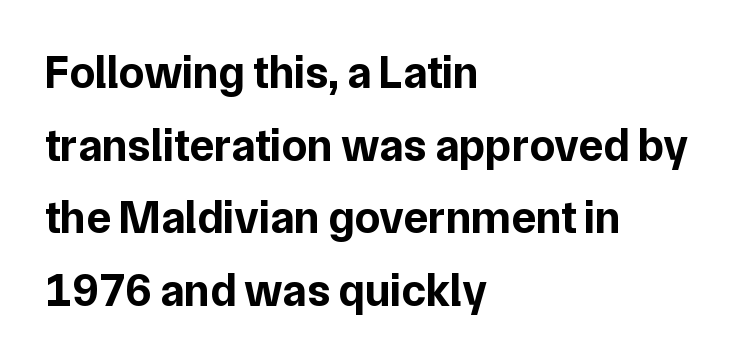
Character widths vary here, with narrow letters taking less room than wide ones. Letterform terminals end flat and unadorned throughout the passage. This sample uses plain, unmodified letter spacing. The passage shown is emphatically bold.
